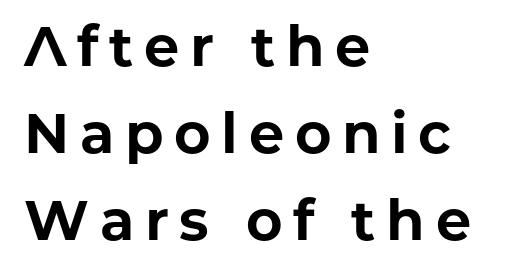
{"serif": "no", "italic": "no", "bold": "yes", "weight": "bold", "width": "normal", "stroke_contrast": "low", "x_height": "medium", "monospaced": "no", "underline": "no", "align": "left", "line_spacing": "normal", "line_spacing_ratio": 1.55, "glyph_px": 56}
